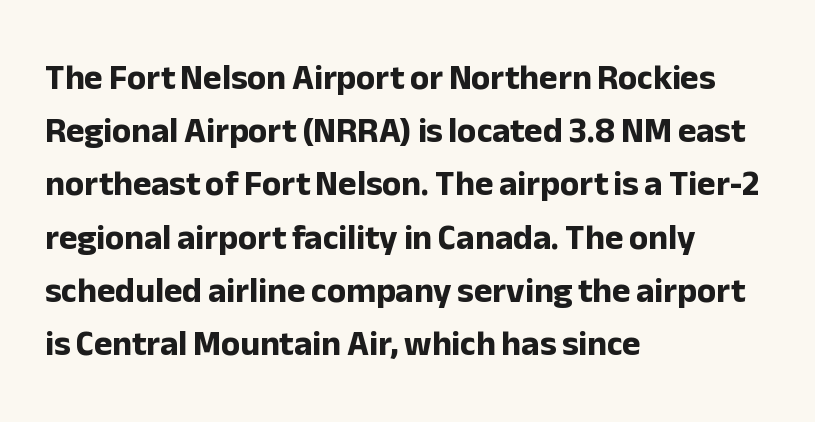
Q: Is the text bold? A: Yes.
Q: Is the text italic (slanted)? A: No, it is upright.
Q: Is the typeface a serif or a sans-serif typeface? A: Sans-serif.
Q: Is the text underlined? A: No.
Q: How is the paragraph aligned? A: Left-aligned.
Q: Is the spacing between letters normal or unusually wide? A: Normal.
Q: Is the spacing between lines tight, normal or loose? A: Normal.
Q: Width (condensed, normal, or wide)? A: Normal.
Q: Stroke contrast? A: Low.
Q: x-height? A: Medium.
Q: Monospaced? A: No.
